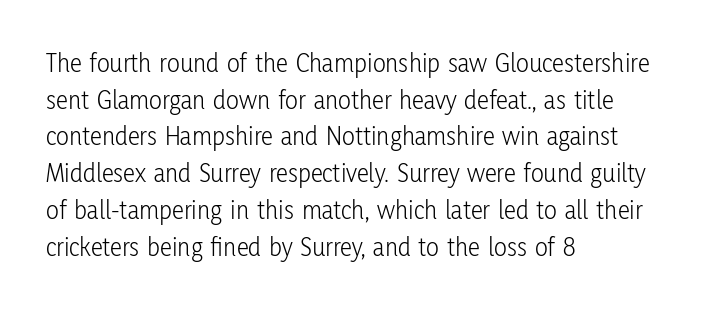
Q: Is the text bold? A: No.
Q: Is the text italic (slanted)? A: No, it is upright.
Q: Is the text underlined? A: No.
Q: How is the paragraph aligned? A: Left-aligned.
Q: Is the spacing between letters normal or unusually wide? A: Normal.
Q: Is the spacing between lines tight, normal or loose? A: Normal.
